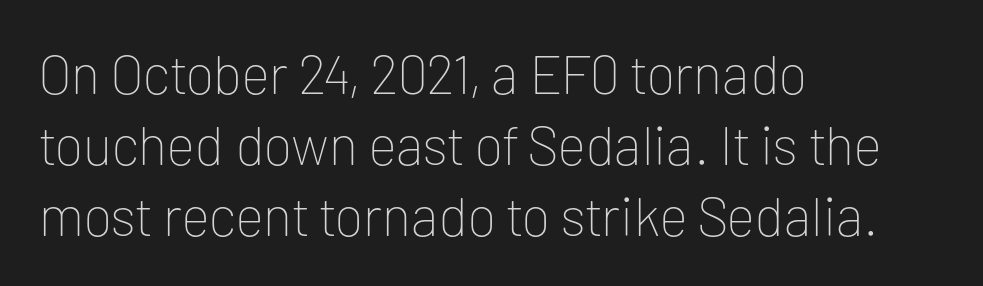
The image shows 55 px thin sans-serif type, upright; set left-aligned, normal line spacing (1.29x), normal letter spacing, not underlined; low stroke contrast and a medium x-height.
